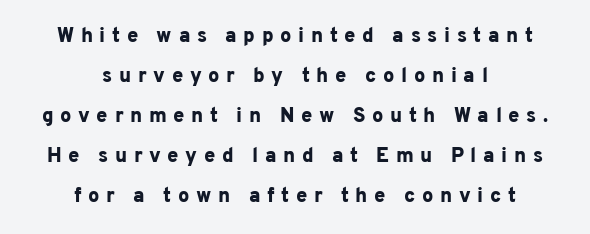
The letters stand straight up with perfectly vertical stems. The strip under each line holds only bare page. Each line is balanced around a shared central axis. You could fit nearly another row in the gap between these rows.
